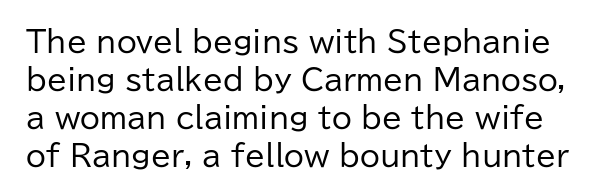
The image shows 29 px regular-weight sans-serif type, upright; set normal line spacing (1.31x), normal letter spacing, not underlined; low stroke contrast and a medium x-height.
